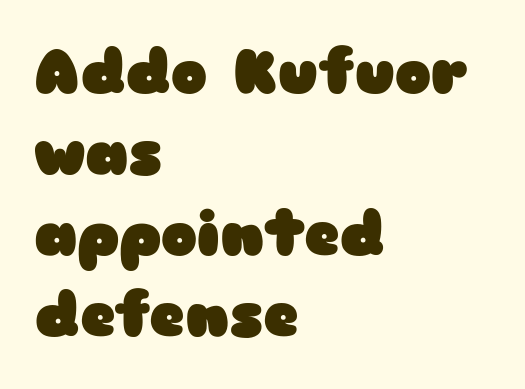
The image shows 61 px heavy, wide sans-serif type, upright; set left-aligned, normal line spacing (1.33x), normal letter spacing, not underlined; low stroke contrast and a medium x-height.
